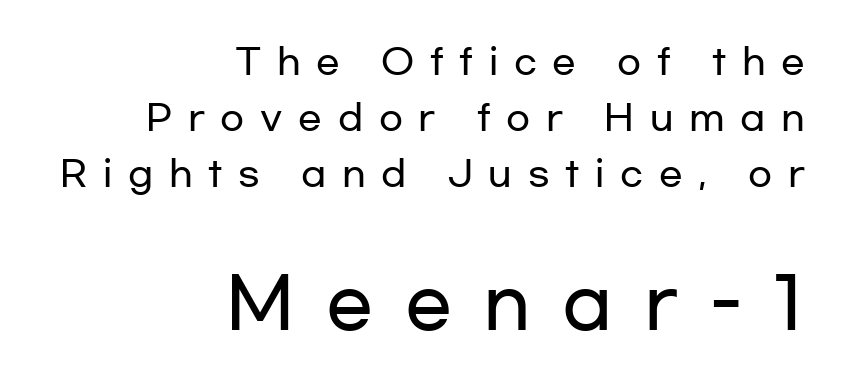
{"serif": "no", "italic": "no", "width": "wide", "stroke_contrast": "low", "x_height": "medium", "monospaced": "no", "underline": "no", "align": "right", "line_spacing": "normal", "line_spacing_ratio": 1.6, "letter_spacing": "wide", "letter_spacing_em": 0.45, "larger_block": "second", "size_ratio": 2.0, "glyph_px": 70}
